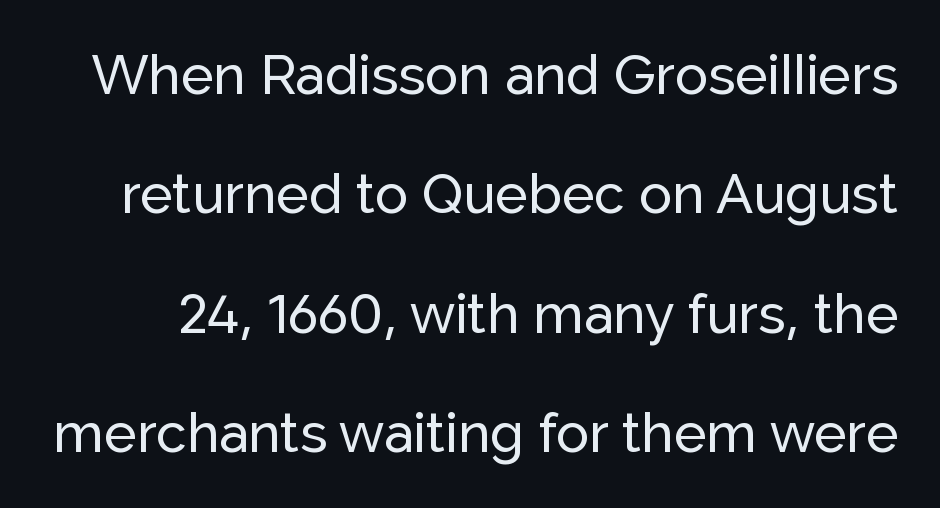
The image shows 55 px sans-serif type, upright; set loose line spacing (2.17x), normal letter spacing, not underlined; low stroke contrast and a medium x-height.
